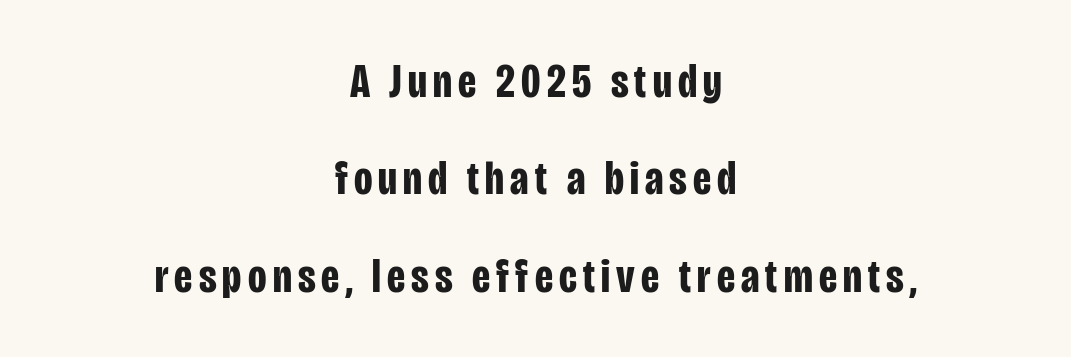
{"serif": "no", "italic": "no", "bold": "yes", "weight": "bold", "width": "condensed", "stroke_contrast": "low", "x_height": "large", "monospaced": "no", "underline": "no", "align": "center", "line_spacing": "loose", "line_spacing_ratio": 2.03, "glyph_px": 48}
